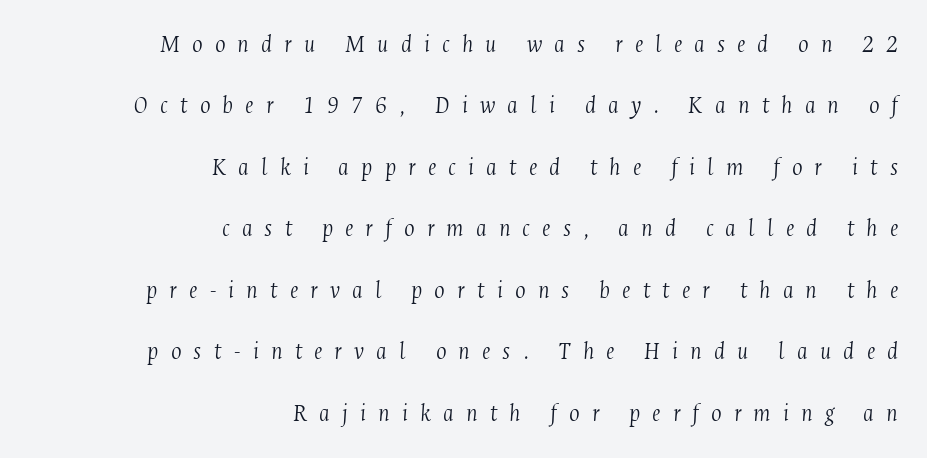
Compared with typical paragraphs, the rows here are farther apart. The letterforms stand isolated, each surrounded by extra space. This is oblique type, the kind used for emphasis or titles. A light-to-regular cut is what we see here. Right-aligned paragraph, ragged on the left. Plain, unruled lines of type.
